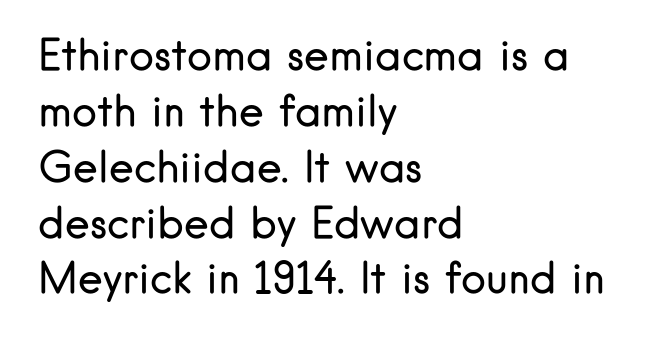
The image shows 42 px regular-weight sans-serif type, upright; set left-aligned, normal line spacing (1.33x), normal letter spacing, not underlined; low stroke contrast and a small x-height.
